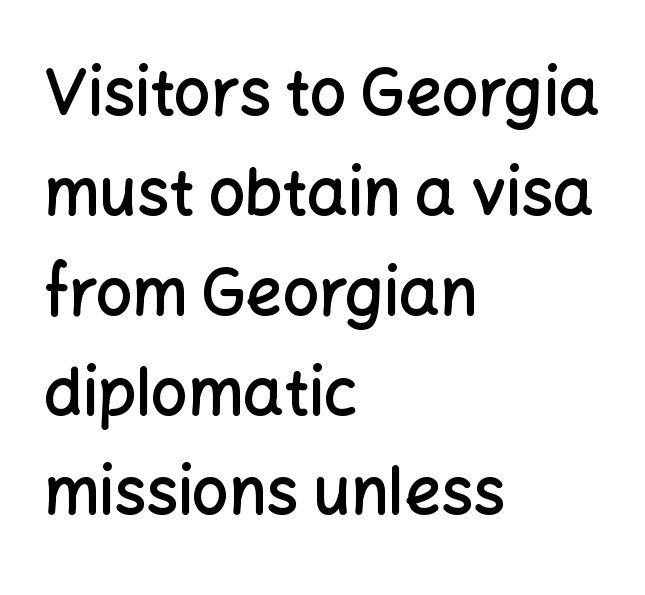
These lines are rendered in a variable-pitch font. You can tell from the bare stems that sans-serif type was used. Firm but not heavy-handed strokes: this text is semibold. Just letters on the line, the space beneath them empty. Reading down the column, the eye jumps a familiar distance to each next line. Look at the tracking — it's just the regular setting, nothing added.
